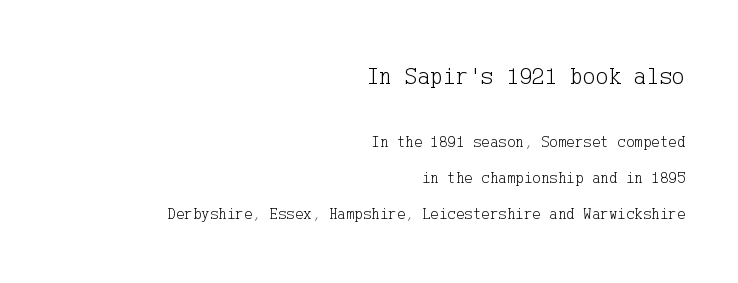
Do the letters lean? They stand straight. A student would notice the top passage is typeset larger than what follows. Does the leading feel generous? Absolutely, it's lavish. The letterforms sit shoulder to shoulder at normal distance. Summary of weight: not heavy and not bold. The ragged edge is on the left, which tells us the setting is flush right.
